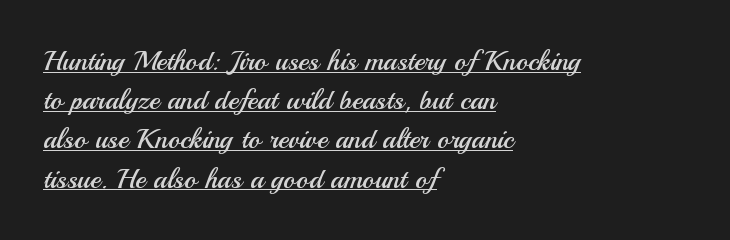
The face looks like a standard text weight, possibly lighter. The block of text has a typical density, with ordinary space between rows. Varying glyph widths throughout — classic text-font behaviour. These lines stack with their left ends in a neat column. Students, note that the glyphs here touch the page at normal intervals.
